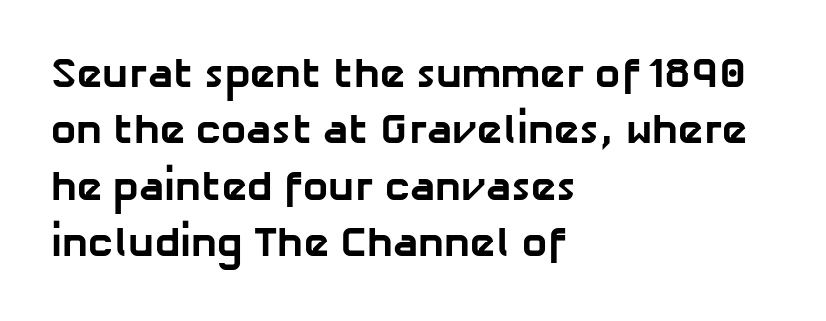
The image shows 42 px bold sans-serif type; set left-aligned, normal line spacing (1.34x), normal letter spacing, not underlined; low stroke contrast and a medium x-height.
